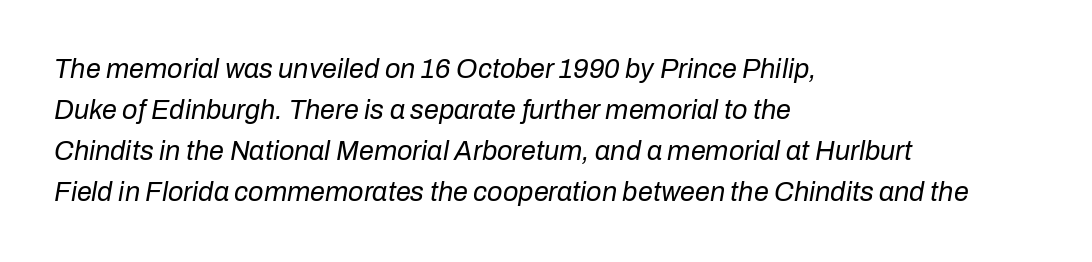
Italic: yes, the glyphs are oblique. Does the copy run flush right? No — it runs flush left. Underline: absent. Vertically, the passage feels balanced, rows spaced as you'd expect. The letters sit at their default tracking, neither squeezed nor spread.
